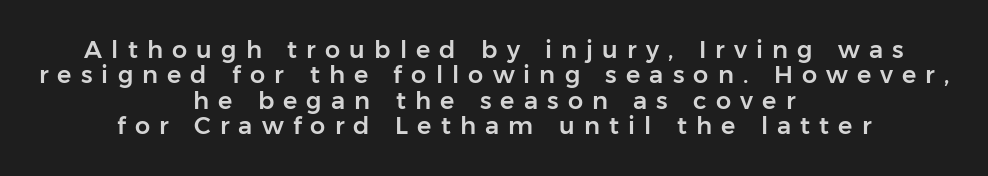
{"italic": "no", "underline": "no", "align": "center", "line_spacing": "tight", "line_spacing_ratio": 1.06, "letter_spacing": "wide", "letter_spacing_em": 0.38, "glyph_px": 24}
